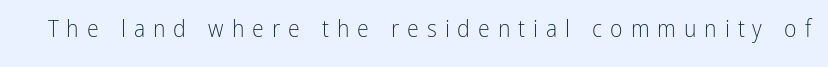
The image shows 24 px text type, upright; set unusually wide letter spacing (+0.33 em), not underlined.
